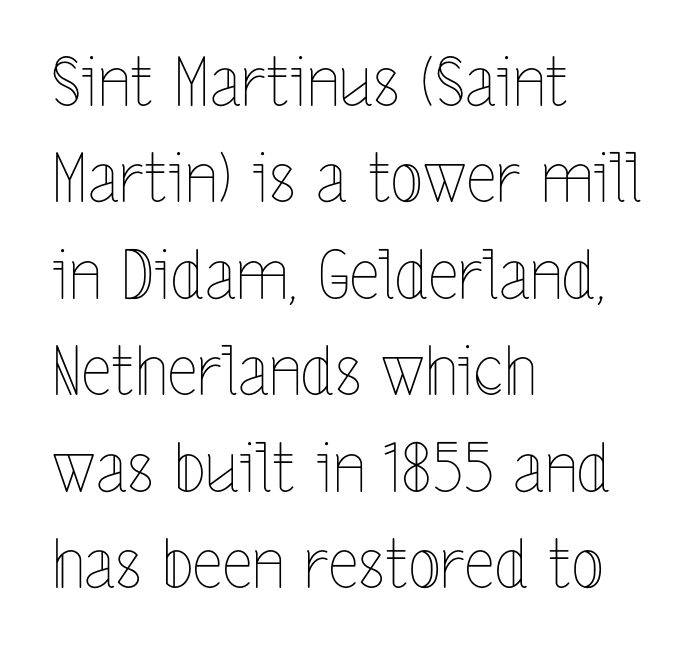
Q: Is the text bold? A: No.
Q: Is the text italic (slanted)? A: No, it is upright.
Q: Is the text underlined? A: No.
Q: How is the paragraph aligned? A: Left-aligned.
Q: Is the spacing between letters normal or unusually wide? A: Normal.
Q: Is the spacing between lines tight, normal or loose? A: Normal.
Q: Width (condensed, normal, or wide)? A: Condensed.
Q: x-height? A: Medium.
Q: Monospaced? A: No.
